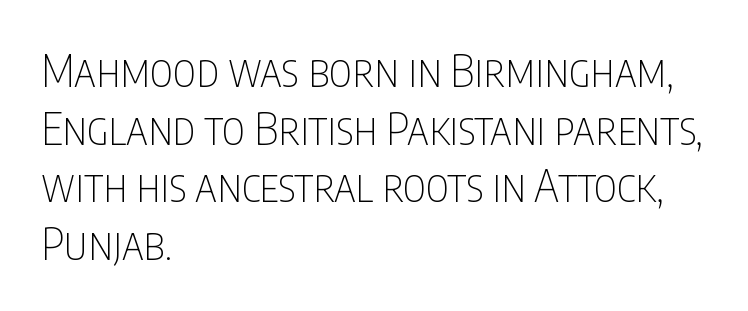
The image shows 44 px thin, condensed sans-serif type, upright; set left-aligned, normal line spacing (1.31x), normal letter spacing, not underlined; low stroke contrast and a large x-height.
